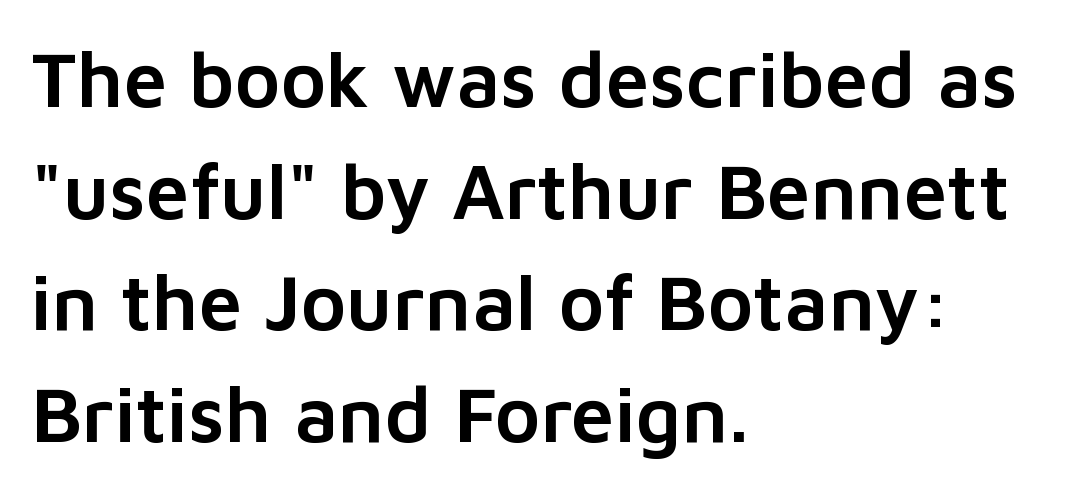
{"serif": "no", "italic": "no", "width": "normal", "stroke_contrast": "low", "x_height": "medium", "monospaced": "no", "underline": "no", "align": "left", "line_spacing": "normal", "line_spacing_ratio": 1.43, "letter_spacing": "normal", "letter_spacing_em": 0.0, "glyph_px": 78}
